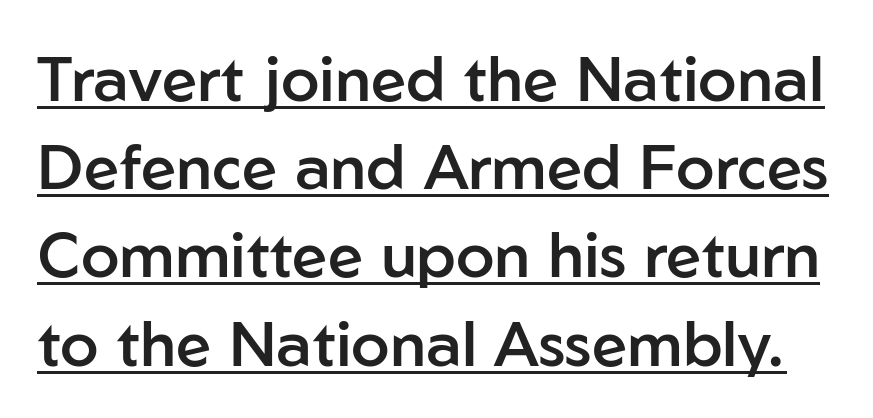
Q: Is the text bold? A: Semi-bold.
Q: Is the text italic (slanted)? A: No, it is upright.
Q: Is the typeface a serif or a sans-serif typeface? A: Sans-serif.
Q: Is the text underlined? A: Yes.
Q: Is the spacing between letters normal or unusually wide? A: Normal.
Q: Is the spacing between lines tight, normal or loose? A: Normal.
Q: Width (condensed, normal, or wide)? A: Normal.
Q: Stroke contrast? A: Low.
Q: x-height? A: Medium.
Q: Monospaced? A: No.
